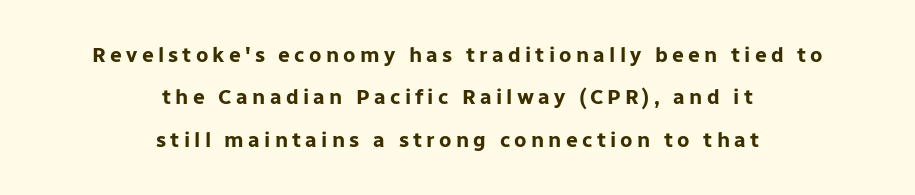
Each glyph is drawn with heavy, bold strokes. The foot of each line stays bare and open. The rag falls on both sides of this text block equally. The block of text is sparse from top to bottom, with ample space between rows. Observe the wide spacing: letters keep a clear distance from each other.
